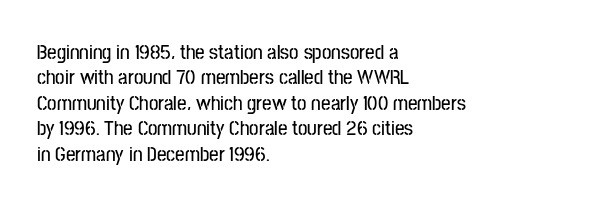
{"italic": "no", "underline": "no", "align": "left", "line_spacing_ratio": 1.21, "letter_spacing": "normal", "letter_spacing_em": 0.0, "glyph_px": 21}
